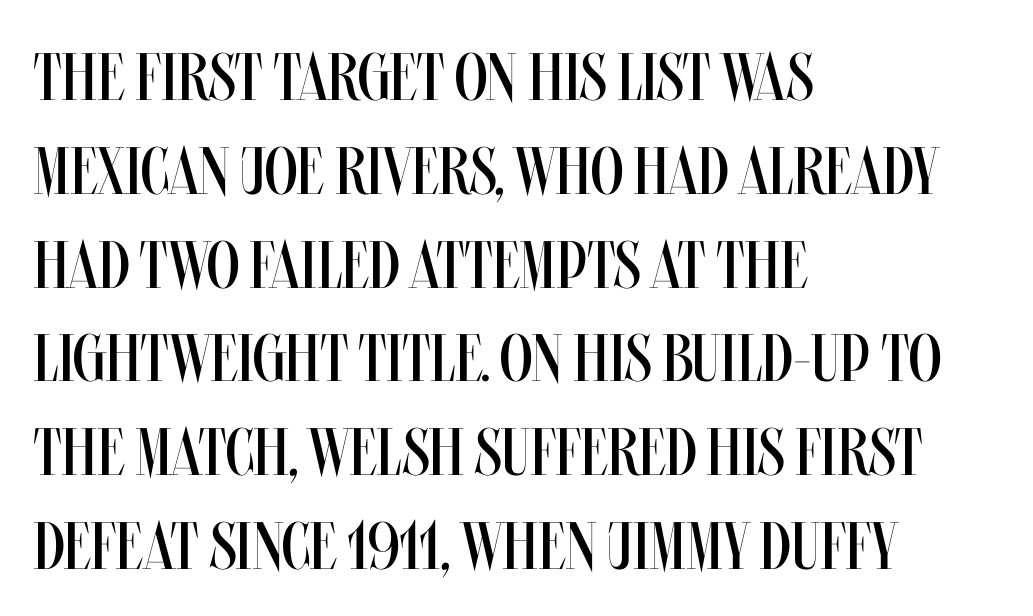
{"italic": "no", "bold": "no", "weight": "regular", "width": "condensed", "stroke_contrast": "medium", "x_height": "large", "monospaced": "no", "underline": "no", "align": "left", "line_spacing": "normal", "line_spacing_ratio": 1.4, "letter_spacing": "normal", "letter_spacing_em": 0.0, "glyph_px": 67}
